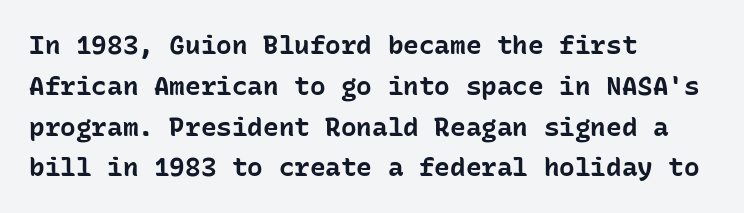
The image shows 26 px bold type, upright; set left-aligned, normal line spacing (1.57x), normal letter spacing, not underlined.
